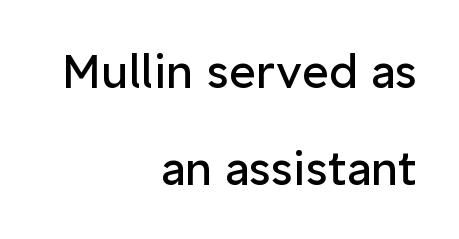
The image shows 46 px regular-weight sans-serif type, upright; set right-aligned, loose line spacing (2.1x), normal letter spacing, not underlined; low stroke contrast and a medium x-height.
